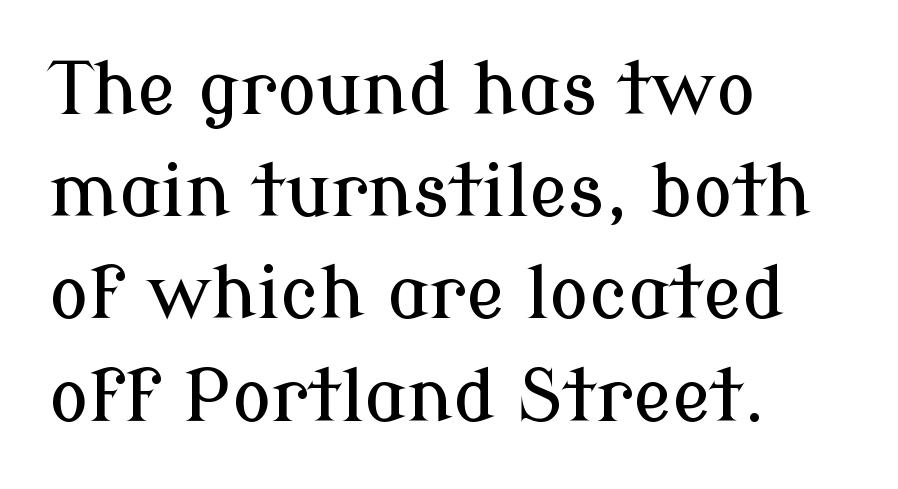
The image shows 73 px serif type, upright; set left-aligned, normal line spacing (1.4x), normal letter spacing, not underlined; low stroke contrast and a medium x-height.
